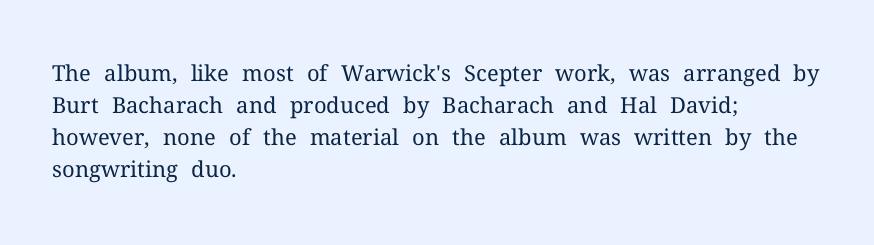
Q: Is the text bold? A: No.
Q: Is the text italic (slanted)? A: No, it is upright.
Q: Is the text underlined? A: No.
Q: How is the paragraph aligned? A: Left-aligned.
Q: Is the spacing between letters normal or unusually wide? A: Normal.
Q: Is the spacing between lines tight, normal or loose? A: Normal.
